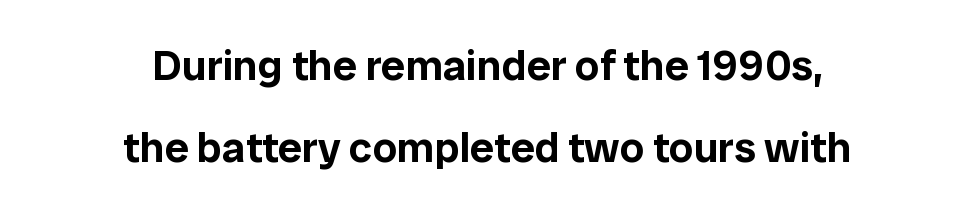
The image shows 43 px sans-serif type, upright; set centered, loose line spacing (1.9x), normal letter spacing, not underlined; low stroke contrast and a medium x-height.
